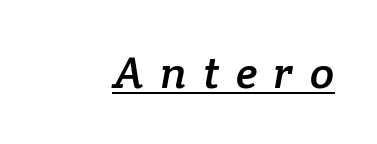
{"serif": "yes", "width": "normal", "stroke_contrast": "low", "x_height": "medium", "monospaced": "no", "underline": "yes", "letter_spacing": "wide", "letter_spacing_em": 0.36, "glyph_px": 45}
